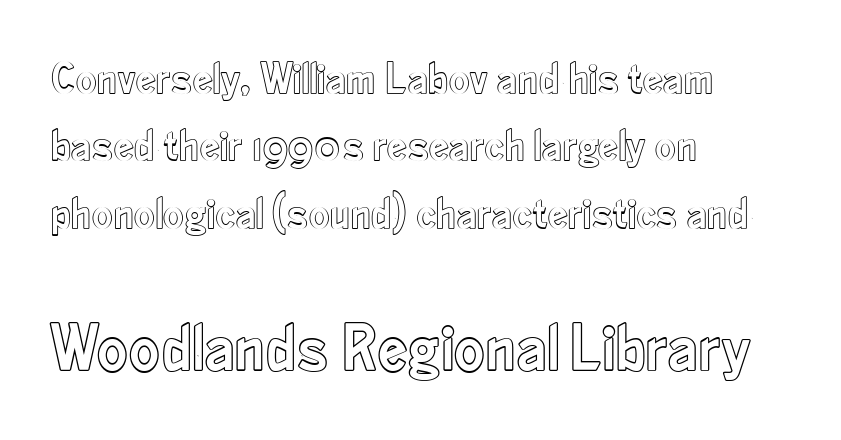
Q: Is the text italic (slanted)? A: No, it is upright.
Q: Is the text underlined? A: No.
Q: How is the paragraph aligned? A: Left-aligned.
Q: Is the spacing between letters normal or unusually wide? A: Normal.
Q: Is the spacing between lines tight, normal or loose? A: Normal.
Q: Which block of text is set in a larger size, the first (top) or the second (bottom)? A: The second (bottom) one.
Q: Width (condensed, normal, or wide)? A: Condensed.
Q: x-height? A: Small.
Q: Monospaced? A: No.
